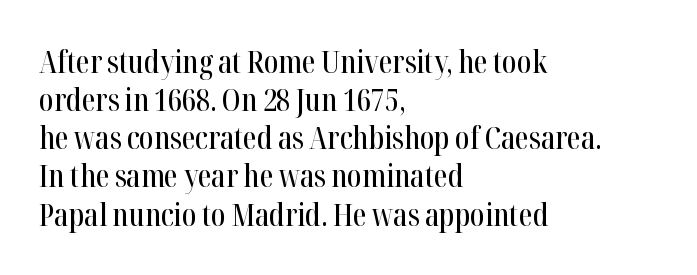
The lettering stays uniformly vertical, giving the passage a roman look. Visually the block forms a straight wall on the left and a jagged coastline on the right. Descenders are the only things crossing below the line. Tracking here is standard; glyphs follow each other at the usual distance. The designer went with a serif here, giving each stem small feet. The passage shown is typed in a proportional face where columns would drift.
